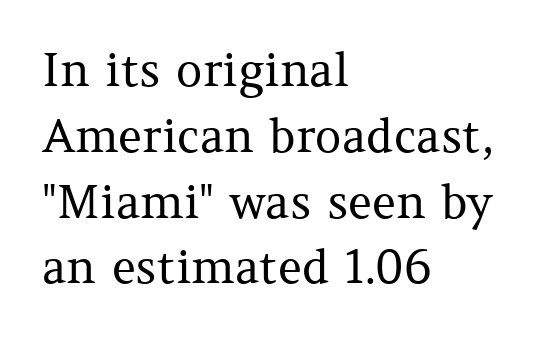
{"serif": "yes", "italic": "no", "bold": "no", "weight": "regular", "width": "normal", "stroke_contrast": "medium", "x_height": "medium", "monospaced": "no", "underline": "no", "align": "left", "line_spacing": "normal", "line_spacing_ratio": 1.43, "letter_spacing": "normal", "letter_spacing_em": 0.0, "glyph_px": 46}
